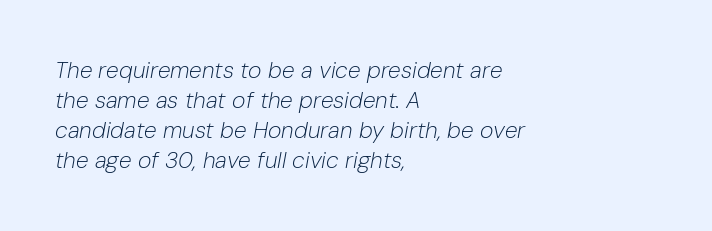
{"italic": "yes", "lean": "right", "slant_degrees": 10, "bold": "no", "underline": "no", "align": "left", "line_spacing": "normal", "line_spacing_ratio": 1.3, "letter_spacing": "normal", "letter_spacing_em": 0.0, "glyph_px": 23}
